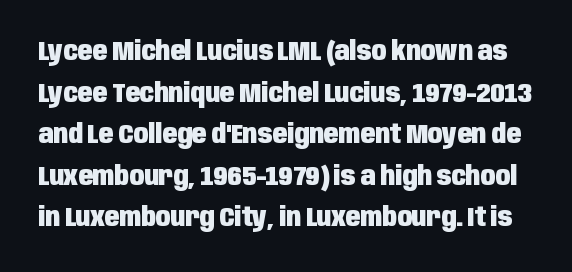
The image shows 27 px bold type, upright; set normal line spacing (1.54x), normal letter spacing, not underlined.
